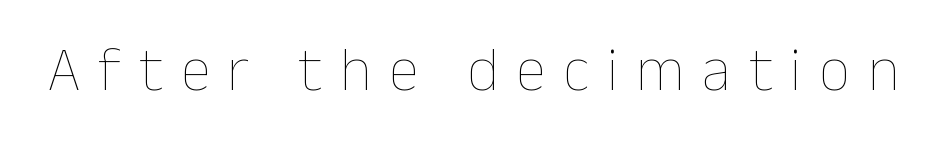
{"italic": "no", "bold": "no", "weight": "thin", "width": "normal", "stroke_contrast": "low", "x_height": "medium", "monospaced": "no", "underline": "no", "letter_spacing": "wide", "letter_spacing_em": 0.28, "glyph_px": 62}
